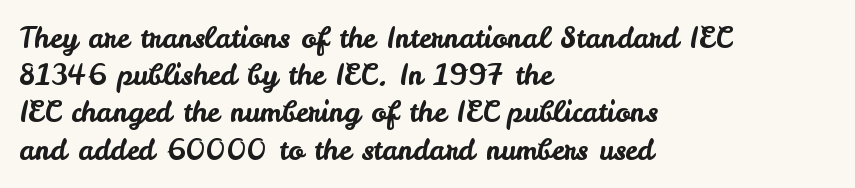
Spacing verdict: proportional, widths tailored to each character. Letterform terminals end flat and unadorned throughout the passage. The tracking reads as untouched default to a designer's eye. The rendering uses a moderate line-height, typical for paragraphs. The paragraph has a hard left edge and a soft right edge.
